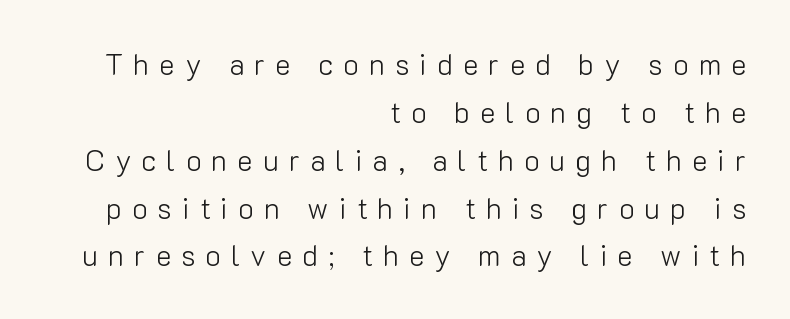
{"serif": "no", "italic": "no", "bold": "no", "weight": "light", "width": "normal", "stroke_contrast": "low", "x_height": "medium", "monospaced": "no", "underline": "no", "align": "right", "line_spacing": "normal", "line_spacing_ratio": 1.65, "letter_spacing": "wide", "letter_spacing_em": 0.35, "glyph_px": 29}
